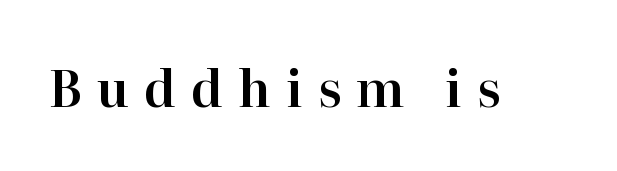
Q: Is the text italic (slanted)? A: No, it is upright.
Q: Is the typeface a serif or a sans-serif typeface? A: Serif.
Q: Is the text underlined? A: No.
Q: Is the spacing between letters normal or unusually wide? A: Unusually wide.
Q: Width (condensed, normal, or wide)? A: Normal.
Q: Stroke contrast? A: High.
Q: x-height? A: Medium.
Q: Monospaced? A: No.
